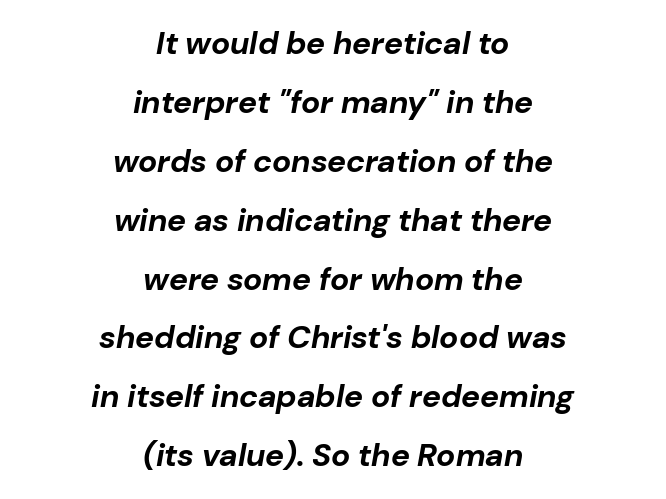
You could not count columns in this text — the font is proportionally spaced. The rendering positions every line midway between the sides. Characters follow at the spacing the type designer built in. Quick note: underline off. On the weight axis this lands at bold, roughly 700.
